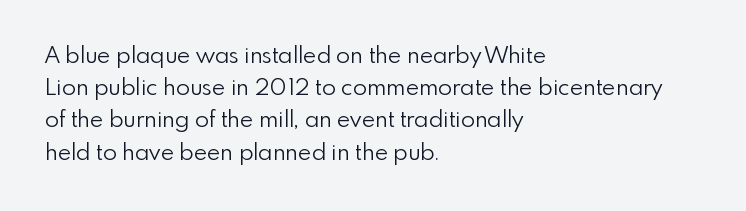
{"italic": "no", "bold": "no", "underline": "no", "align": "left", "line_spacing": "normal", "line_spacing_ratio": 1.4, "letter_spacing": "normal", "letter_spacing_em": 0.0, "glyph_px": 23}
